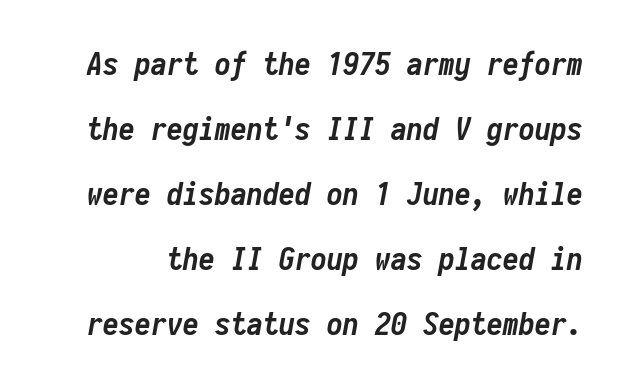
The text carries the slant typical of an italic or oblique font. The face used here has the dense, thick strokes of a bold. The passage shown is typed in a monospace face where columns stay perfectly aligned. Successive baselines arrive slowly, with a big drop between each.
